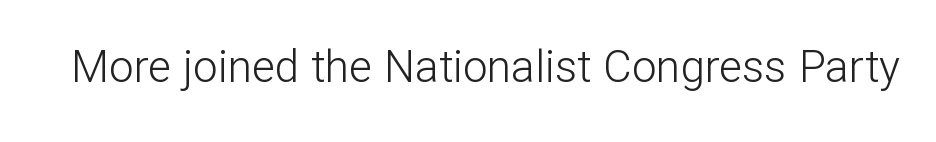
The passage shown is typed in a proportional face where columns would drift. In terms of letterform style, serifs are entirely absent. Decoration check: the copy has no underline. This is not heavy type; no bold has been used.
